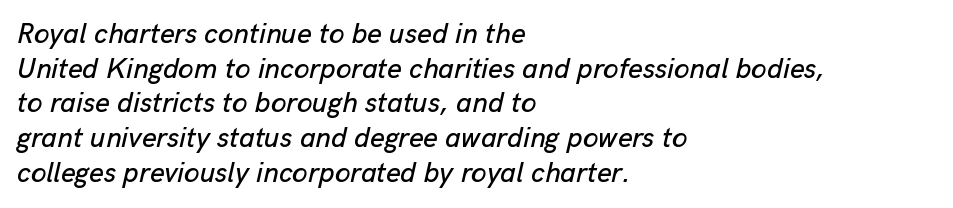
This sample uses plain, unmodified letter spacing. The specimen omits any rule beneath the text block's lines. The face used here is proportionally spaced, like ordinary book or web type. If you drew a ruler down the left edge, every line would touch it. The font's italic variant was chosen for this text.
